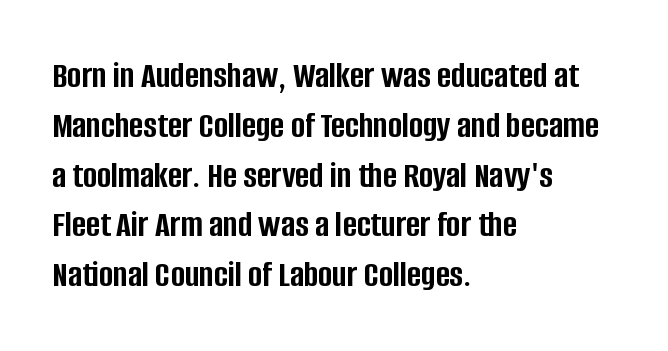
The image shows 38 px semibold, condensed sans-serif type, upright; set left-aligned, normal line spacing (1.31x), normal letter spacing, not underlined; low stroke contrast and a large x-height.
